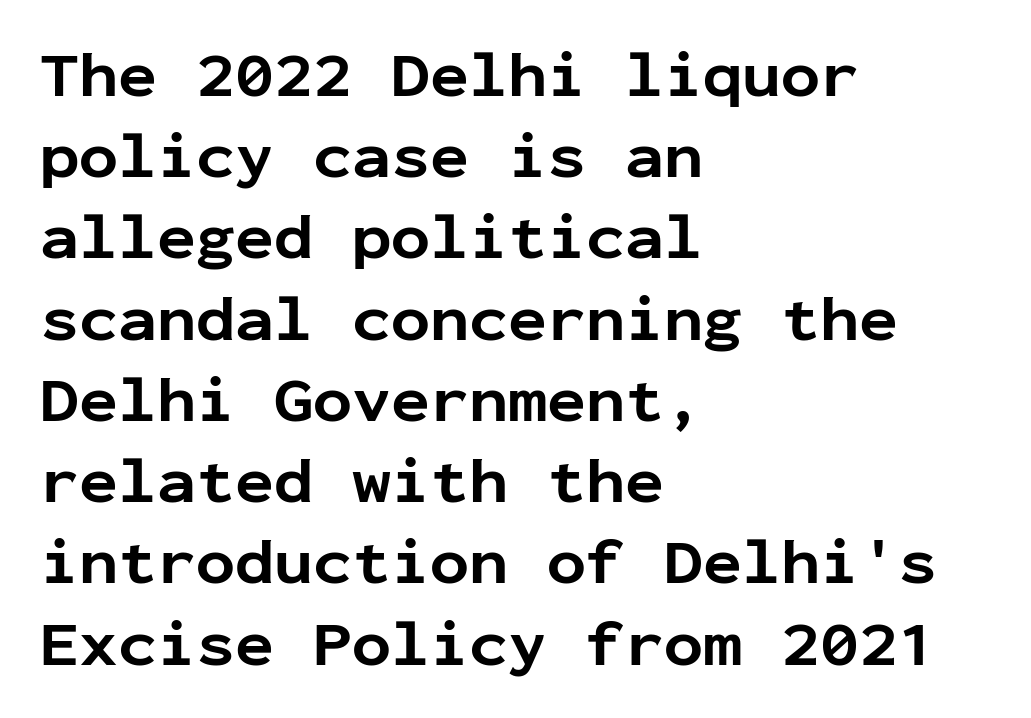
Q: Is the text bold? A: Yes.
Q: Is the text italic (slanted)? A: No, it is upright.
Q: Is the typeface a serif or a sans-serif typeface? A: Sans-serif.
Q: Is the text underlined? A: No.
Q: How is the paragraph aligned? A: Left-aligned.
Q: Is the spacing between letters normal or unusually wide? A: Normal.
Q: Is the spacing between lines tight, normal or loose? A: Normal.
Q: Width (condensed, normal, or wide)? A: Normal.
Q: Stroke contrast? A: Low.
Q: x-height? A: Medium.
Q: Monospaced? A: Yes.
